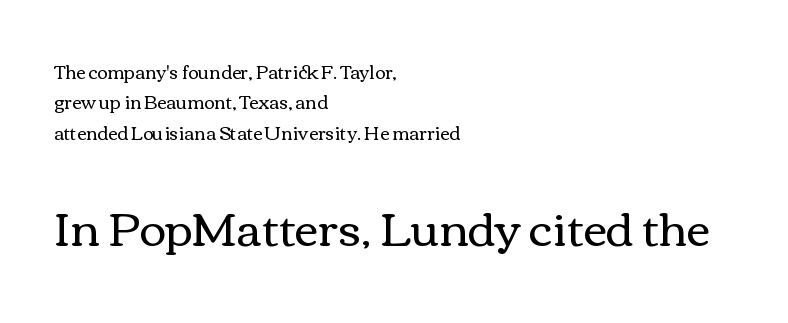
The glyphs are unaccompanied by any horizontal stroke below them. The passage shown is typed in a proportional face where columns would drift. These lines keep a tight, regular rhythm from letter to letter. No letter is thick-stroked: the sample isn't bold. Every character sits straight up, as roman type does. Notice how descenders clear the ascenders below comfortably — that's standard leading.
